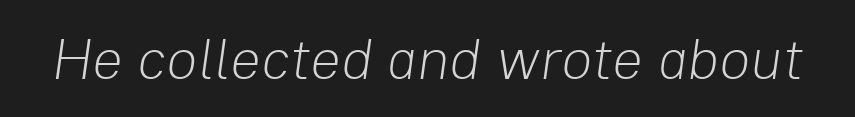
Q: Is the text bold? A: No.
Q: Is the text italic (slanted)? A: Yes, it leans right by about 8 degrees.
Q: Is the text underlined? A: No.
Q: Is the spacing between letters normal or unusually wide? A: Normal.
Q: Width (condensed, normal, or wide)? A: Normal.
Q: Stroke contrast? A: Low.
Q: x-height? A: Medium.
Q: Monospaced? A: No.
